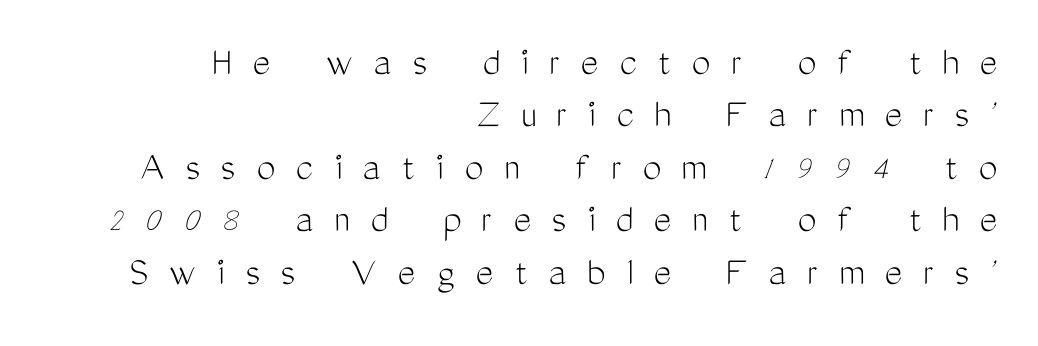
{"serif": "no", "italic": "no", "bold": "no", "weight": "light", "width": "condensed", "stroke_contrast": "medium", "x_height": "medium", "monospaced": "no", "underline": "no", "align": "right", "line_spacing": "normal", "line_spacing_ratio": 1.25, "letter_spacing": "wide", "letter_spacing_em": 0.49, "glyph_px": 42}
